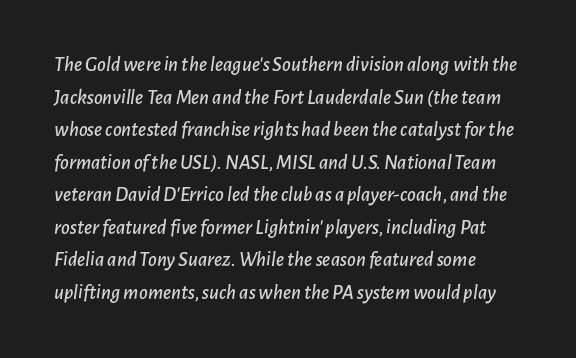
The baseline area is clear. Tracking value appears to be zero — textbook default spacing. The block of text has a typical density, with ordinary space between rows. Every character sits at an angle, as italics do.
